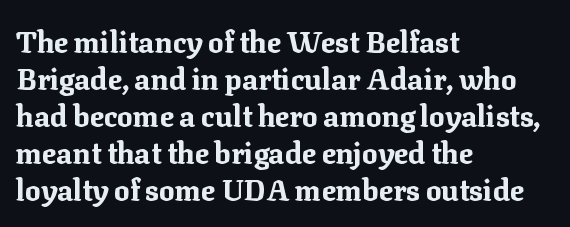
The letterforms sit shoulder to shoulder at normal distance. Leading matches the norm, producing a regular column. Type without underlining. The type sits square on the baseline with zero lean. Typographically, this falls in the serif category.
